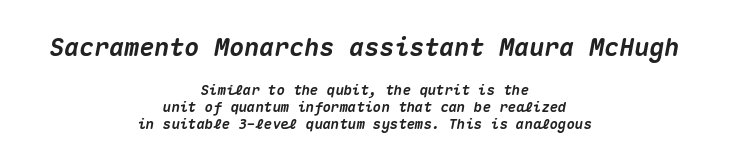
The image shows 25 px bold type, italic (leaning right); set centered, line spacing 1.21x, normal letter spacing, not underlined; the first (top) block is 1.79x larger.
